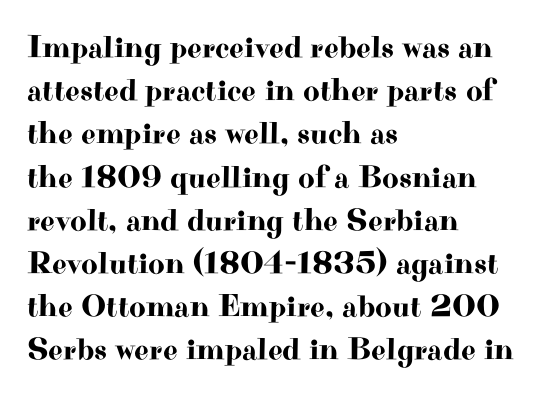
Words appear dense and cohesive because spacing is normal. Horizontally, the lines are justified to the leading edge only. This block has exactly the height ordinary leading produces. Every stem runs plumb, perpendicular to the baseline.
